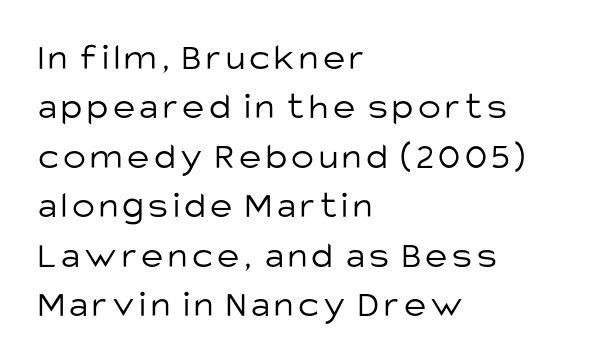
The image shows 38 px light sans-serif type, upright; set left-aligned, normal line spacing (1.3x), not underlined; low stroke contrast and a large x-height.
